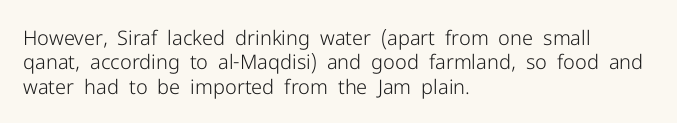
Q: Is the text bold? A: No.
Q: Is the text italic (slanted)? A: No, it is upright.
Q: Is the text underlined? A: No.
Q: How is the paragraph aligned? A: Left-aligned.
Q: Is the spacing between letters normal or unusually wide? A: Normal.
